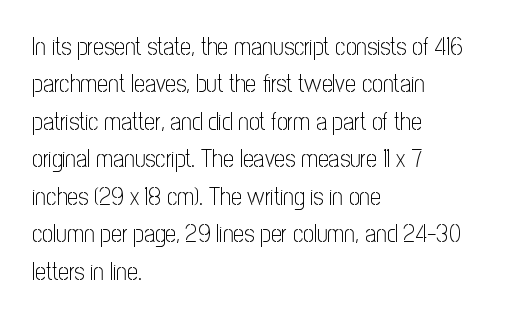
{"italic": "no", "bold": "no", "underline": "no", "align": "left", "line_spacing": "normal", "line_spacing_ratio": 1.56, "letter_spacing": "normal", "letter_spacing_em": 0.0, "glyph_px": 24}
